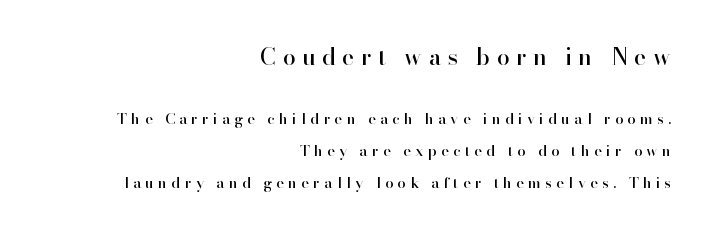
Alignment: flush right. Here the glyphs are tracked loosely, breaking word shapes into spaced letters. Typesetter's note — upper block bumped up in size, lower block left smaller. The baseline area is clear. Summary of vertical rhythm: relaxed, with wide interline spacing.
